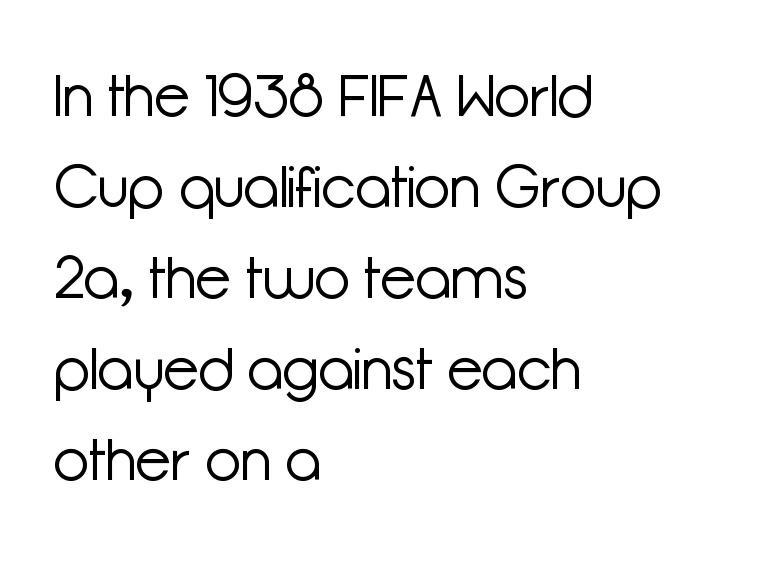
Do the letters lean? They stand straight. Words float on clear page, feet unadorned. I'd call this a sans setting — the letters go barefoot. Here the designer chose a conventional face with non-uniform glyph widths.
